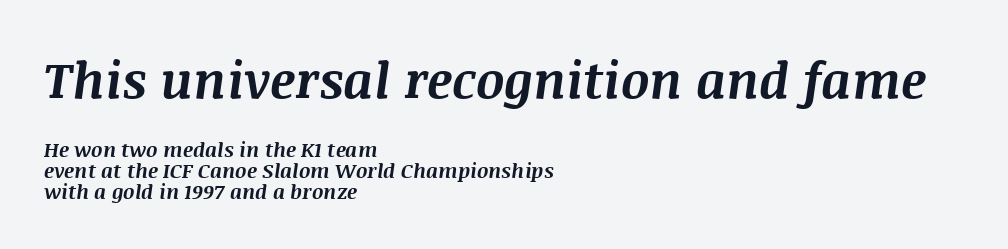
{"italic": "yes", "lean": "right", "slant_degrees": 8, "bold": "yes", "weight": "bold", "width": "normal", "stroke_contrast": "medium", "x_height": "large", "monospaced": "no", "underline": "no", "align": "left", "line_spacing": "tight", "line_spacing_ratio": 1.03, "letter_spacing": "normal", "letter_spacing_em": 0.0, "larger_block": "first", "size_ratio": 2.5, "glyph_px": 50}
